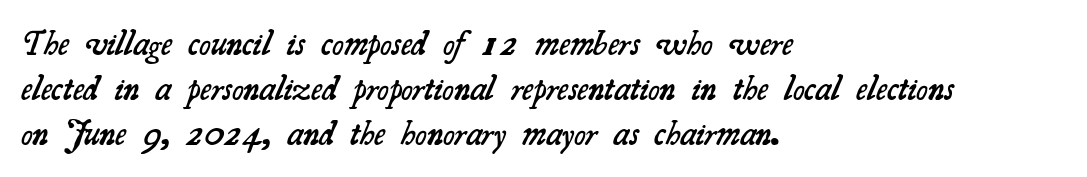
The image shows 35 px semibold serif type; set left-aligned, normal line spacing (1.29x), normal letter spacing, not underlined; medium stroke contrast and a small x-height.
